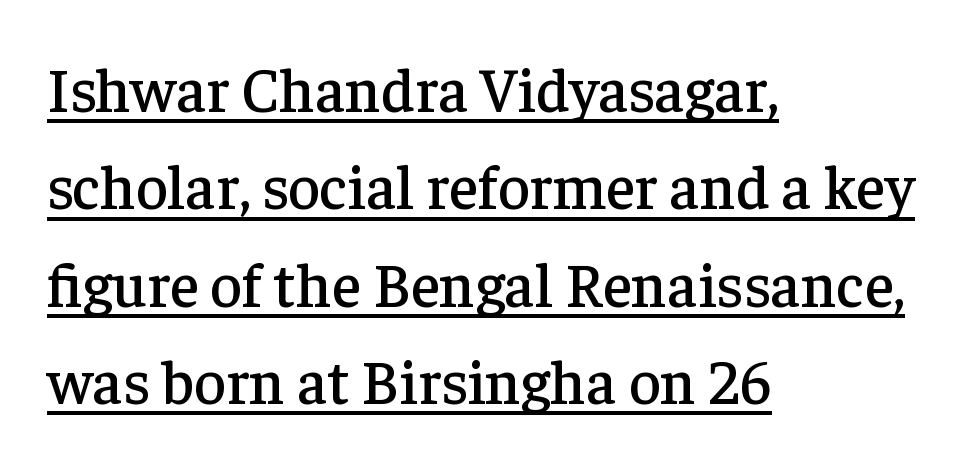
The designer went with a serif here, giving each stem small feet. The paragraph shown leans on its left margin. The passage shown has conventional tracking throughout. Character widths vary here, with narrow letters taking less room than wide ones. Underlining? Definitely there. The lettering holds an erect, upright posture throughout.
